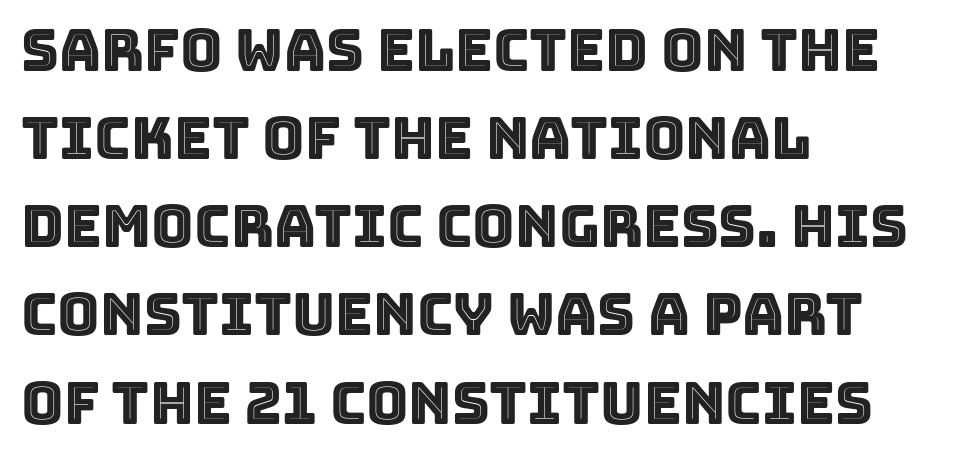
{"italic": "no", "width": "normal", "x_height": "large", "monospaced": "no", "underline": "no", "align": "left", "line_spacing": "normal", "line_spacing_ratio": 1.52, "letter_spacing": "normal", "letter_spacing_em": 0.0, "glyph_px": 58}
